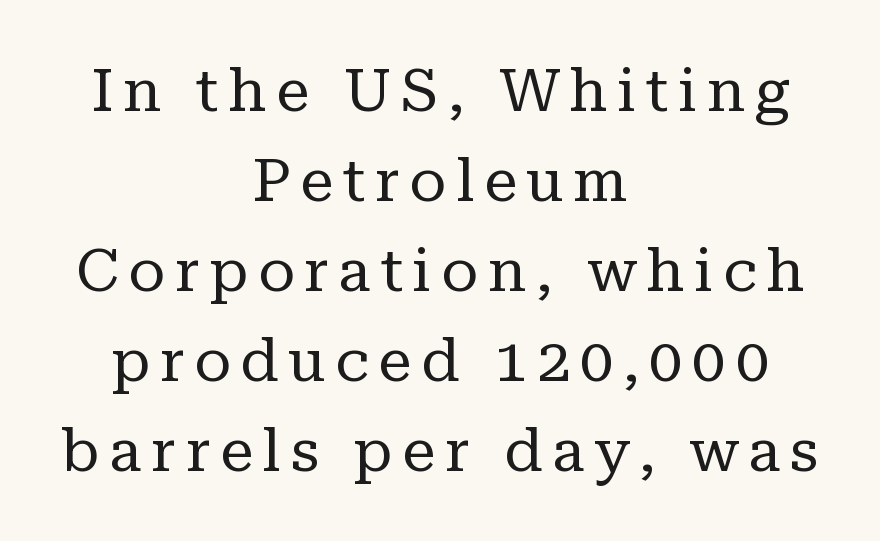
{"serif": "yes", "italic": "no", "bold": "no", "weight": "regular", "width": "normal", "stroke_contrast": "low", "x_height": "medium", "monospaced": "no", "underline": "no", "align": "center", "line_spacing": "normal", "line_spacing_ratio": 1.5, "glyph_px": 60}
